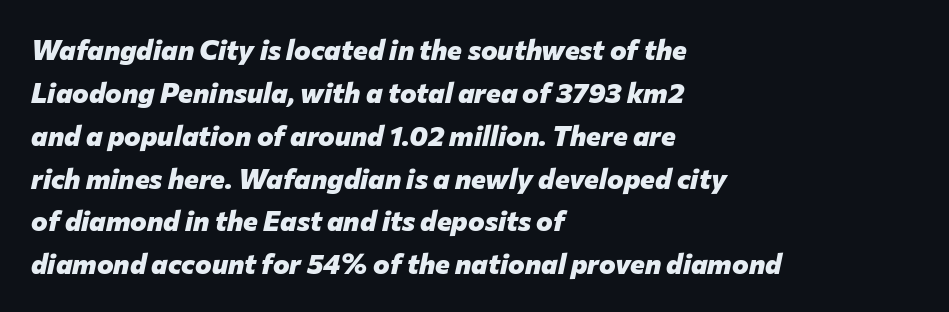
The typesetter chose a ragged-right arrangement here. The glyphs have the mass of a bold cut. Regular leading. The tracking reads as untouched default to a designer's eye. Does the lettering tilt? It does — this is italic.
